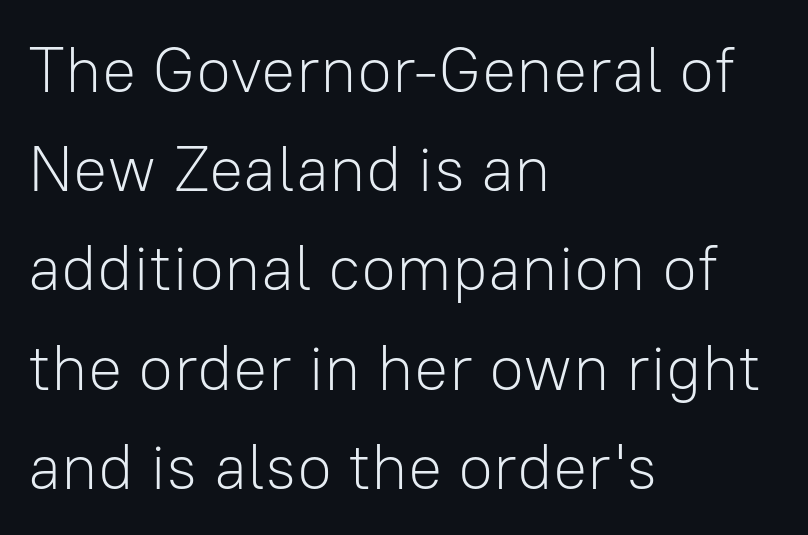
Letters have the restrained weight of plain body copy at most. Caption: standard tracking, unaltered. Underline: absent. Grotesque or geometric, the face here clearly has no serifs. Each letter keeps its own natural width here, so spacing adapts to shape.
